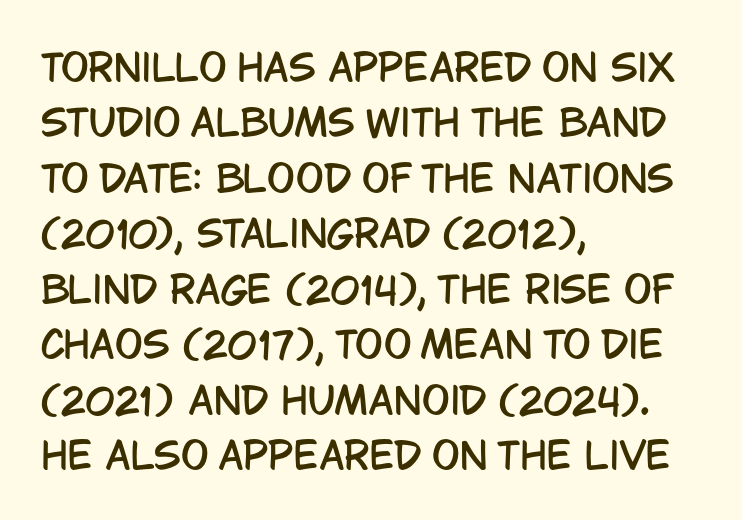
Glyph-to-glyph distance matches everyday printed text. The rendering uses natural spacing where letterforms have individual widths. Interline gaps are of average width in this sample. Stroke terminals: plain, sans-serif. The letters stand upright; this is a roman face.
